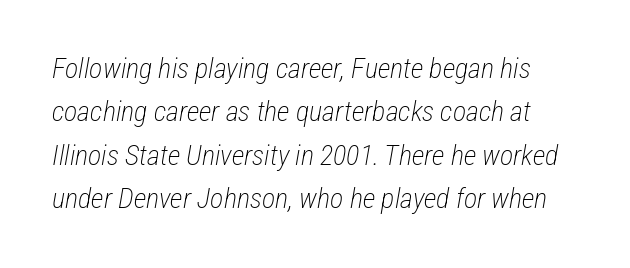
{"italic": "yes", "lean": "right", "slant_degrees": 12, "bold": "no", "weight": "light", "width": "condensed", "stroke_contrast": "low", "x_height": "medium", "monospaced": "no", "underline": "no", "line_spacing": "normal", "line_spacing_ratio": 1.55, "letter_spacing": "normal", "letter_spacing_em": 0.0, "glyph_px": 28}
